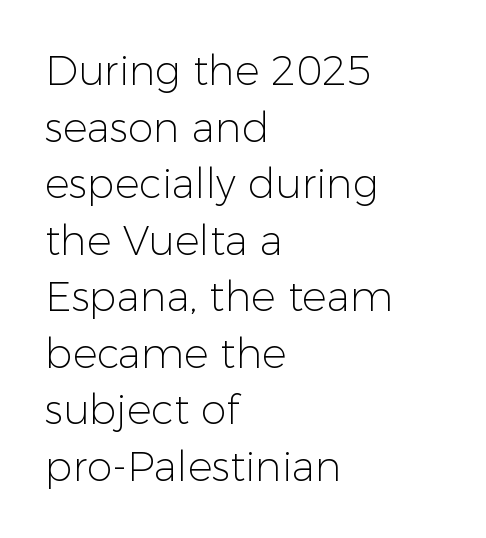
The image shows 41 px light sans-serif type, upright; set left-aligned, normal line spacing (1.38x), normal letter spacing, not underlined; low stroke contrast and a medium x-height.
